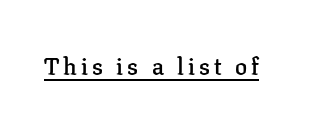
The image shows 24 px text type, upright; set underlined.
